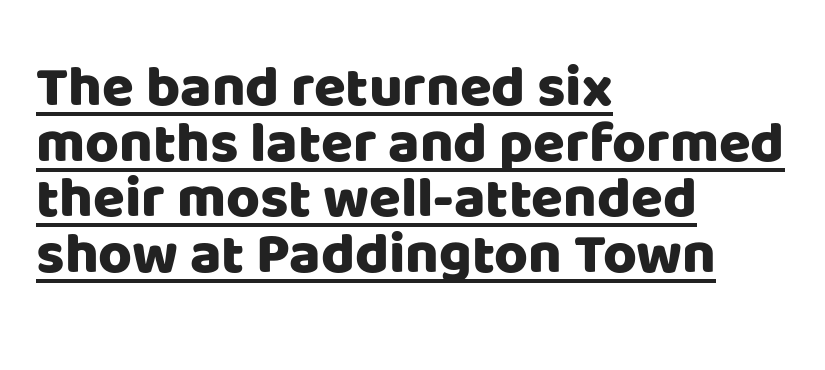
Q: Is the text italic (slanted)? A: No, it is upright.
Q: Is the typeface a serif or a sans-serif typeface? A: Sans-serif.
Q: Is the text underlined? A: Yes.
Q: How is the paragraph aligned? A: Left-aligned.
Q: Is the spacing between letters normal or unusually wide? A: Normal.
Q: Is the spacing between lines tight, normal or loose? A: Tight.
Q: Width (condensed, normal, or wide)? A: Normal.
Q: Stroke contrast? A: Low.
Q: x-height? A: Large.
Q: Monospaced? A: No.
